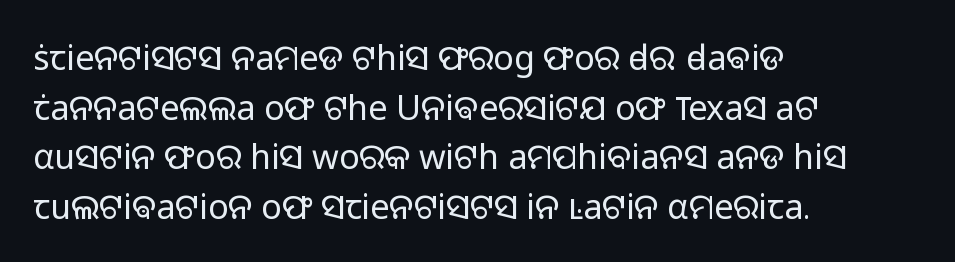
Q: Is the text bold? A: No.
Q: Is the text italic (slanted)? A: No, it is upright.
Q: Is the typeface a serif or a sans-serif typeface? A: Sans-serif.
Q: Is the text underlined? A: No.
Q: How is the paragraph aligned? A: Left-aligned.
Q: Is the spacing between letters normal or unusually wide? A: Normal.
Q: Is the spacing between lines tight, normal or loose? A: Normal.
Q: Width (condensed, normal, or wide)? A: Normal.
Q: Stroke contrast? A: Low.
Q: x-height? A: Medium.
Q: Monospaced? A: No.
